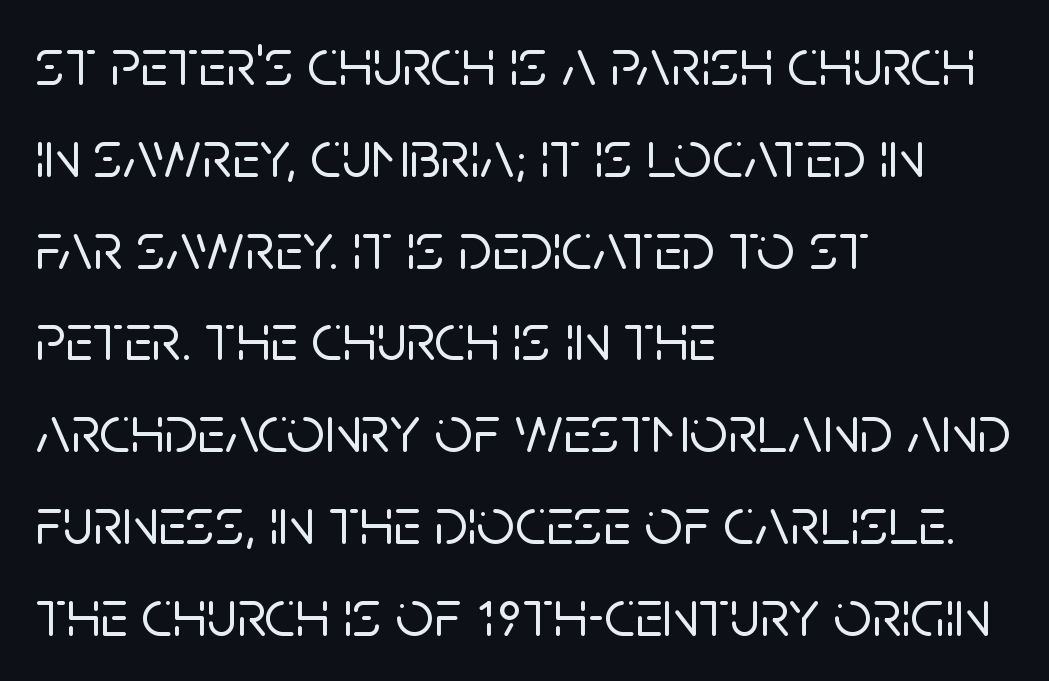
{"serif": "no", "italic": "no", "width": "normal", "stroke_contrast": "low", "x_height": "large", "monospaced": "no", "underline": "no", "align": "left", "line_spacing": "normal", "line_spacing_ratio": 1.37, "letter_spacing": "normal", "letter_spacing_em": 0.0, "glyph_px": 67}
